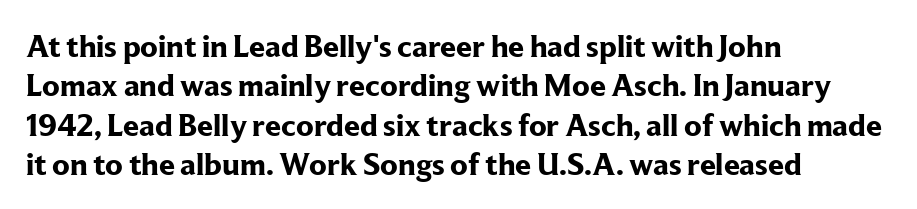
Short and long lines alike share a common starting point at left. You could call the tracking neutral — neither tight nor loose. Note the varied advance widths — an 'i' is clearly narrower than an 'm'. Serifs: yes, visible at the terminals of the letterforms. As a designer I'd log this as weight 700, bold. Quick note: underline off.
